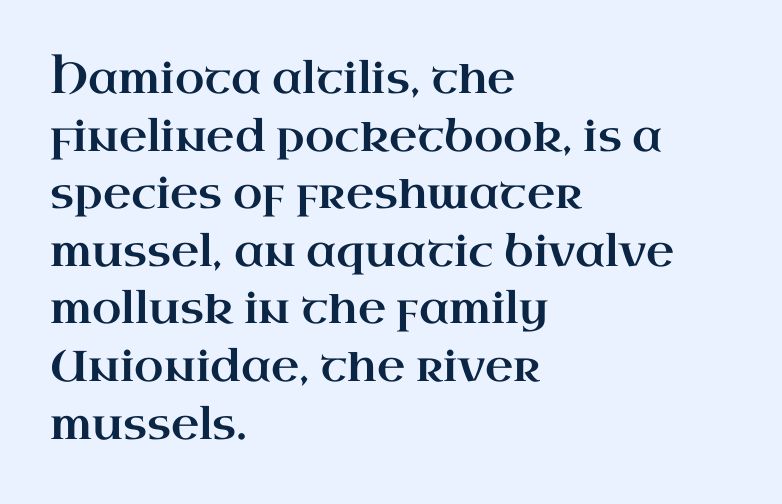
Q: Is the text italic (slanted)? A: No, it is upright.
Q: Is the typeface a serif or a sans-serif typeface? A: Serif.
Q: Is the text underlined? A: No.
Q: How is the paragraph aligned? A: Left-aligned.
Q: Is the spacing between letters normal or unusually wide? A: Normal.
Q: Is the spacing between lines tight, normal or loose? A: Normal.
Q: Width (condensed, normal, or wide)? A: Wide.
Q: Stroke contrast? A: High.
Q: x-height? A: Small.
Q: Monospaced? A: No.
